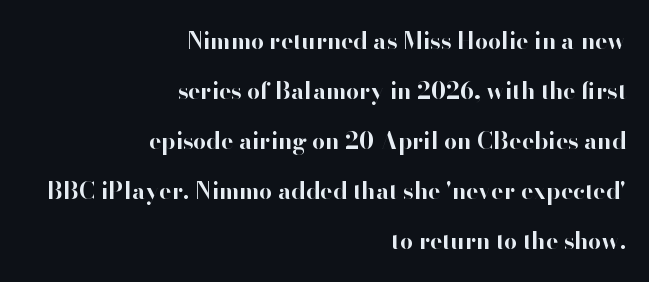
Q: Is the text bold? A: Yes.
Q: Is the text italic (slanted)? A: No, it is upright.
Q: Is the text underlined? A: No.
Q: How is the paragraph aligned? A: Right-aligned.
Q: Is the spacing between letters normal or unusually wide? A: Normal.
Q: Is the spacing between lines tight, normal or loose? A: Loose.
